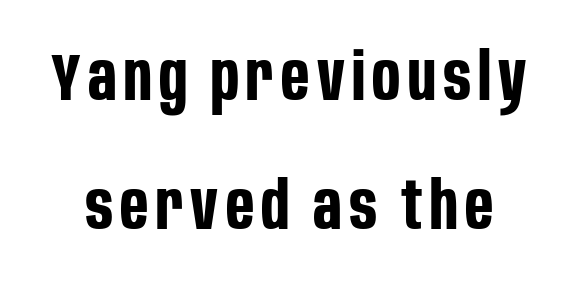
The space directly below the letters is spotless. The type sits square on the baseline with zero lean. Every letter is thick-stroked: bold, no question. Each new line begins a long way beneath the previous one.
